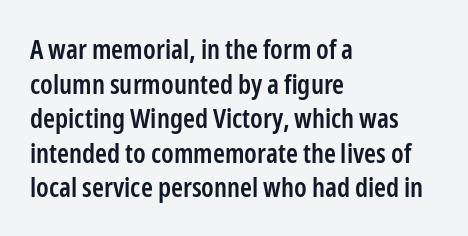
{"italic": "no", "bold": "semi", "underline": "no", "align": "left", "line_spacing": "normal", "line_spacing_ratio": 1.28, "letter_spacing": "normal", "letter_spacing_em": 0.0, "glyph_px": 27}
